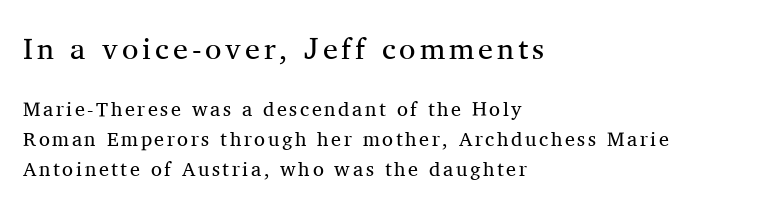
The image shows 30 px regular-weight serif type, upright; set left-aligned, normal line spacing (1.5x), not underlined; the first (top) block is 1.5x larger; medium stroke contrast and a medium x-height.
